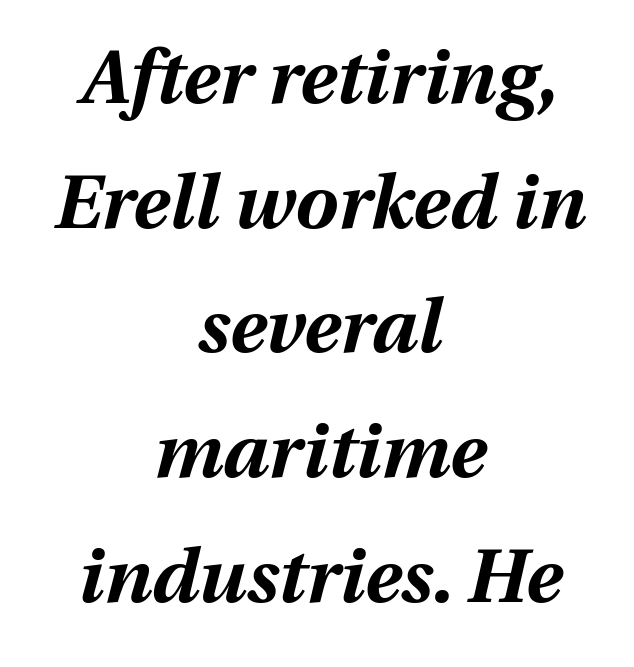
Q: Is the text bold? A: Yes.
Q: Is the text italic (slanted)? A: Yes, it leans right by about 13 degrees.
Q: Is the text underlined? A: No.
Q: How is the paragraph aligned? A: Centered.
Q: Is the spacing between letters normal or unusually wide? A: Normal.
Q: Is the spacing between lines tight, normal or loose? A: Normal.
Q: Width (condensed, normal, or wide)? A: Normal.
Q: Stroke contrast? A: Medium.
Q: x-height? A: Medium.
Q: Monospaced? A: No.
